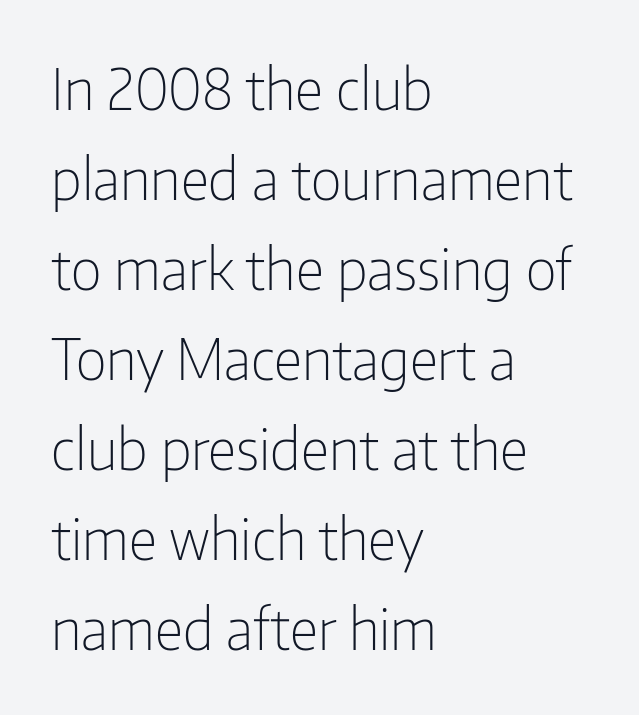
Q: Is the text bold? A: No.
Q: Is the text italic (slanted)? A: No, it is upright.
Q: Is the typeface a serif or a sans-serif typeface? A: Sans-serif.
Q: Is the text underlined? A: No.
Q: How is the paragraph aligned? A: Left-aligned.
Q: Is the spacing between letters normal or unusually wide? A: Normal.
Q: Is the spacing between lines tight, normal or loose? A: Normal.
Q: Width (condensed, normal, or wide)? A: Condensed.
Q: Stroke contrast? A: Low.
Q: x-height? A: Medium.
Q: Monospaced? A: No.
